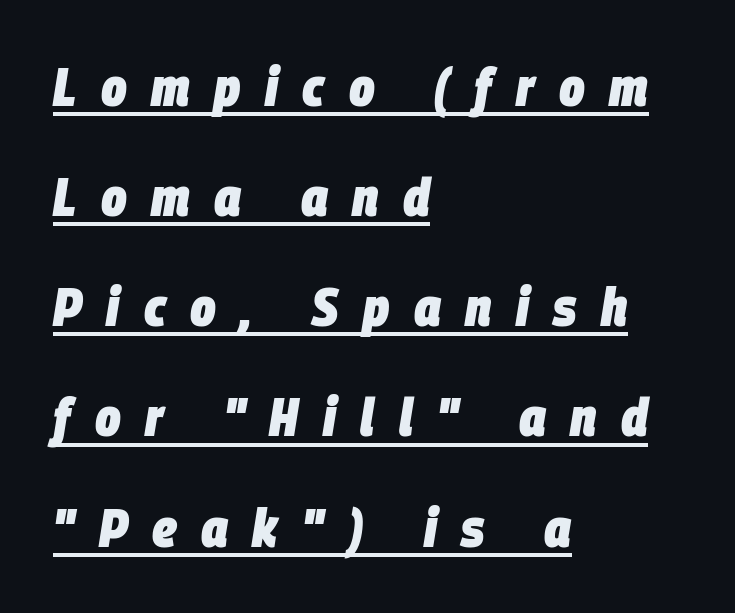
The image shows 54 px heavy, condensed type, italic (leaning right); set left-aligned, loose line spacing (2.04x), unusually wide letter spacing (+0.45 em), underlined; low stroke contrast and a large x-height.
